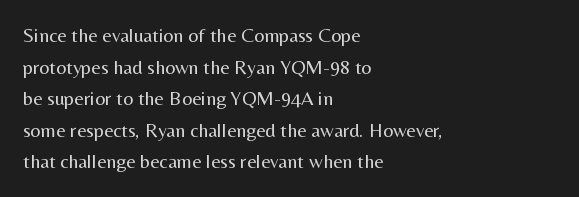
Teacher's note: observe the even left margin — that is flush-left alignment. The passage shown is not underscored anywhere. The rendering uses a moderate line-height, typical for paragraphs. Ascenders rise straight up at ninety degrees. Nobody touched the tracking dial on this one.
